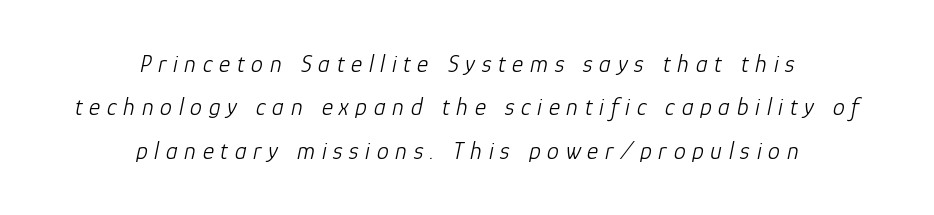
Tall strokes in this sample are angled rather than plumb. The space beneath each line is pristine and unruled. Every row of glyphs is offset so its center matches the block's center. Is the type heavy? It reads as light-to-regular instead. Here the glyphs are tracked loosely, breaking word shapes into spaced letters.
